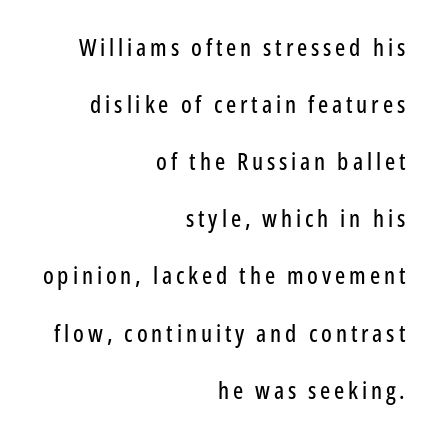
The baseline area is clear. A student would call this right alignment; a typographer would say flush right, rag left. The specimen reads as upright at a glance. The vertical gap from one line to the next is large.
